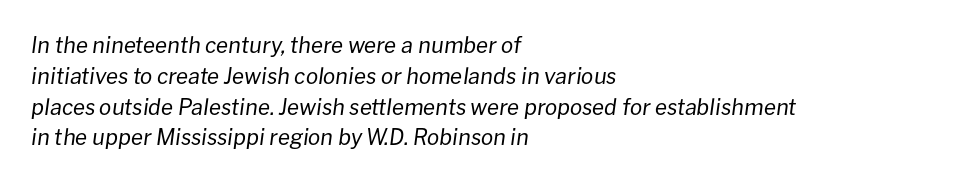
Q: Is the text bold? A: No.
Q: Is the text italic (slanted)? A: Yes, it leans right by about 8 degrees.
Q: Is the text underlined? A: No.
Q: How is the paragraph aligned? A: Left-aligned.
Q: Is the spacing between letters normal or unusually wide? A: Normal.
Q: Is the spacing between lines tight, normal or loose? A: Normal.
